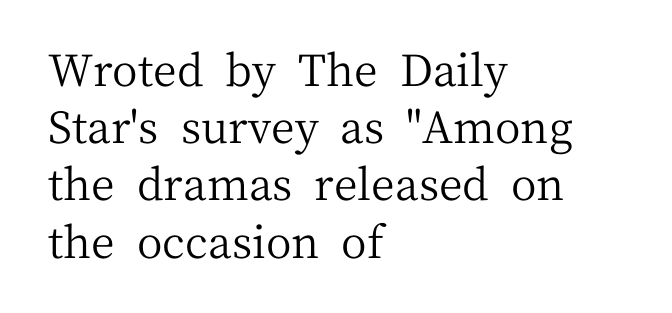
The image shows 44 px regular-weight serif type, upright; set left-aligned, normal line spacing (1.3x), normal letter spacing, not underlined; medium stroke contrast and a medium x-height.
